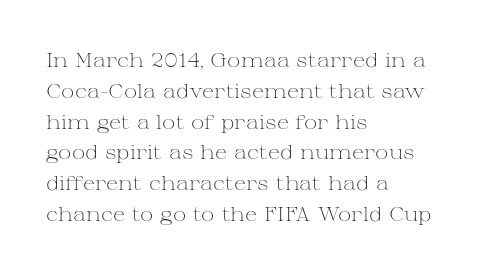
Q: Is the text bold? A: No.
Q: Is the text italic (slanted)? A: No, it is upright.
Q: Is the text underlined? A: No.
Q: How is the paragraph aligned? A: Left-aligned.
Q: Is the spacing between letters normal or unusually wide? A: Normal.
Q: Is the spacing between lines tight, normal or loose? A: Normal.
